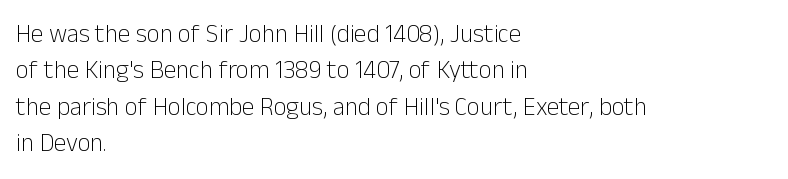
Q: Is the text bold? A: No.
Q: Is the text italic (slanted)? A: No, it is upright.
Q: Is the text underlined? A: No.
Q: How is the paragraph aligned? A: Left-aligned.
Q: Is the spacing between letters normal or unusually wide? A: Normal.
Q: Is the spacing between lines tight, normal or loose? A: Normal.
